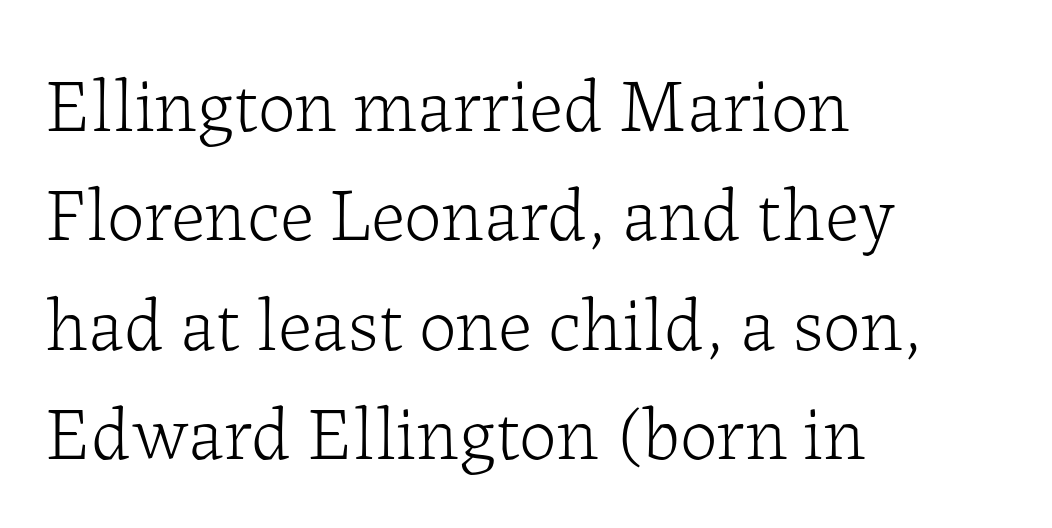
{"serif": "yes", "italic": "no", "bold": "no", "weight": "light", "width": "normal", "stroke_contrast": "low", "x_height": "medium", "monospaced": "no", "underline": "no", "align": "left", "line_spacing": "normal", "line_spacing_ratio": 1.46, "letter_spacing": "normal", "letter_spacing_em": 0.0, "glyph_px": 75}
